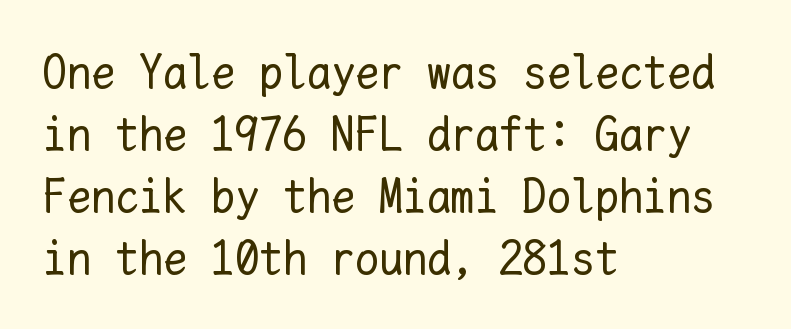
The image shows 48 px regular-weight type, upright, monospaced; set left-aligned, normal line spacing (1.29x), normal letter spacing, not underlined; low stroke contrast and a medium x-height.
